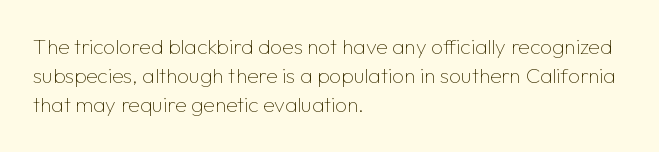
{"italic": "no", "bold": "no", "underline": "no", "align": "left", "line_spacing": "normal", "line_spacing_ratio": 1.39, "letter_spacing": "normal", "letter_spacing_em": 0.0, "glyph_px": 21}
